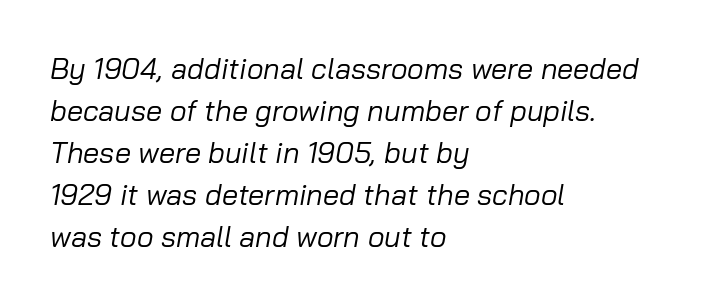
{"italic": "yes", "lean": "right", "slant_degrees": 10, "bold": "no", "weight": "regular", "width": "normal", "stroke_contrast": "low", "x_height": "medium", "monospaced": "no", "underline": "no", "align": "left", "line_spacing": "normal", "line_spacing_ratio": 1.45, "letter_spacing": "normal", "letter_spacing_em": 0.0, "glyph_px": 29}
